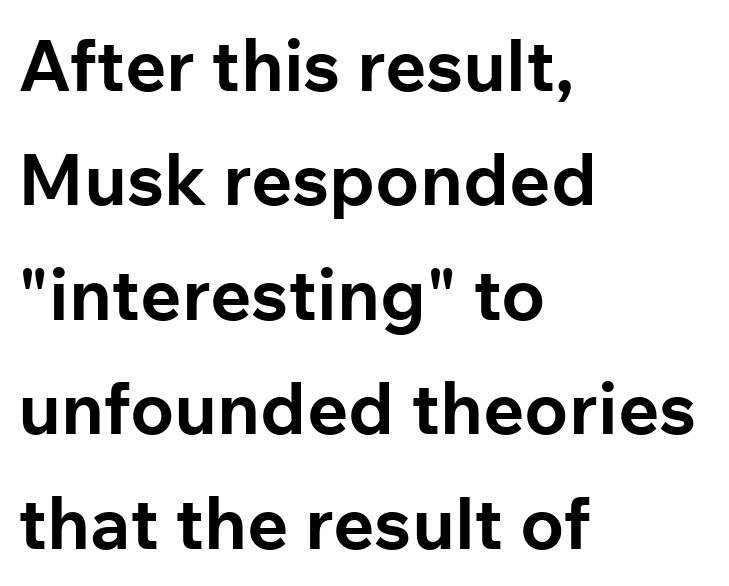
The image shows 72 px bold sans-serif type, upright; set left-aligned, normal line spacing (1.59x), normal letter spacing, not underlined; low stroke contrast and a medium x-height.
